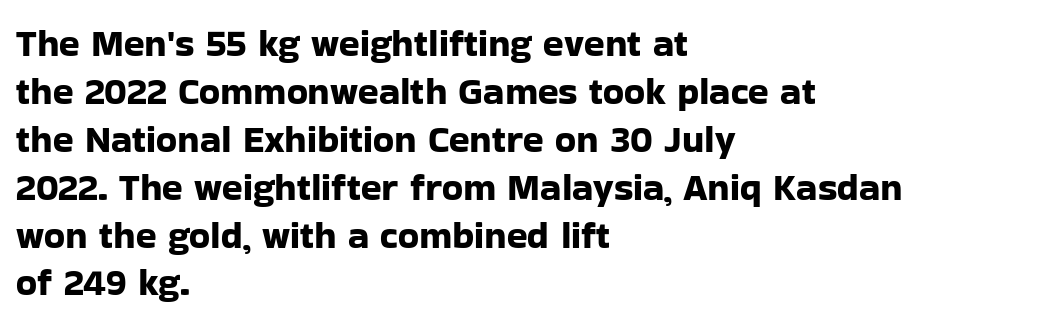
Q: Is the text italic (slanted)? A: No, it is upright.
Q: Is the typeface a serif or a sans-serif typeface? A: Sans-serif.
Q: Is the text underlined? A: No.
Q: How is the paragraph aligned? A: Left-aligned.
Q: Is the spacing between letters normal or unusually wide? A: Normal.
Q: Is the spacing between lines tight, normal or loose? A: Normal.
Q: Width (condensed, normal, or wide)? A: Normal.
Q: Stroke contrast? A: Low.
Q: x-height? A: Medium.
Q: Monospaced? A: No.
